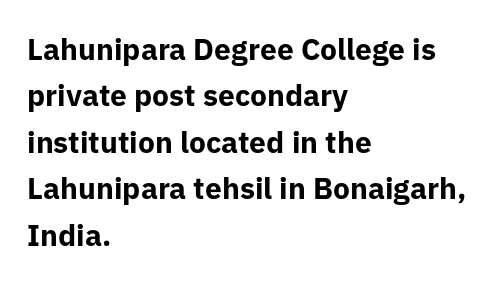
Underline: absent. Heavy, bold letterforms. The text was rendered using a sans face with plain stroke endings. The gaps between neighbouring characters are ordinary and unremarkable. The face used here is proportionally spaced, like ordinary book or web type. Ascenders rise straight up at ninety degrees.
